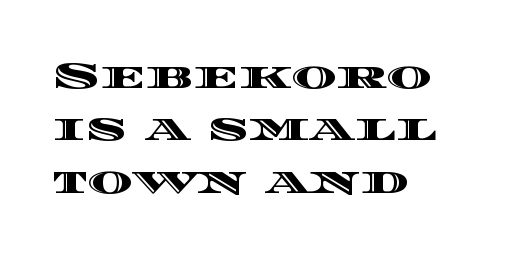
Posture: straight, roman, zero tilt. Which margin do the lines hug? The left one — the right edge is uneven. Check under the words: just untouched page. What stands out about the letter spacing? Nothing — it is the standard amount. This block has exactly the height ordinary leading produces.
